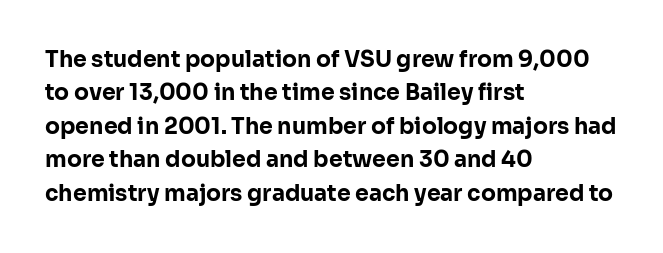
The image shows 22 px bold type, upright; set left-aligned, normal line spacing (1.52x), normal letter spacing, not underlined.
